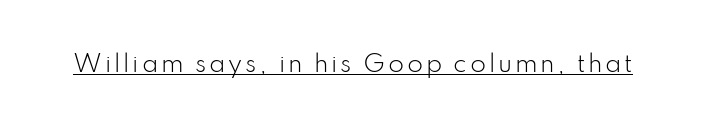
Upright lettering throughout. Honestly, the underline is the first thing you notice here. Vertical stems look standard width or narrower in stroke.
